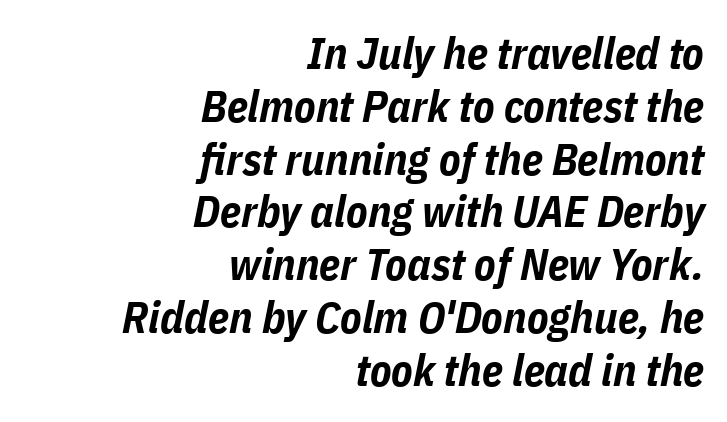
The image shows 44 px bold, condensed type, italic (leaning right); set right-aligned, line spacing 1.2x, normal letter spacing, not underlined; low stroke contrast and a medium x-height.
